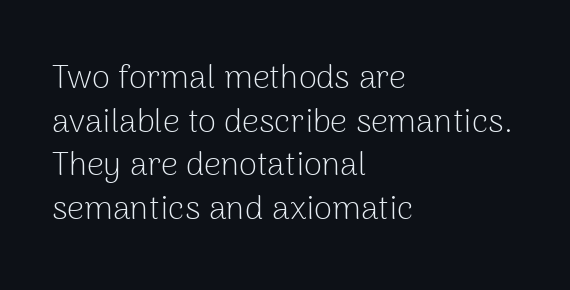
Beneath every word, the page is bare. Successive baselines arrive at the customary interval. Think of a printed novel: that variable character pitch is what you see here. Line beginnings align vertically; line endings do not. A sans-serif font was chosen for this passage. No italicization has been applied; the sample stays upright.
